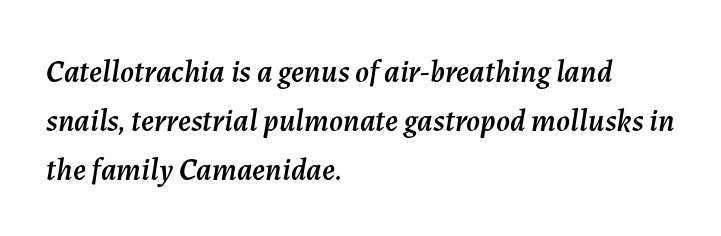
Leading matches the norm, producing a regular column. A typesetter would mark this as italic. What stands out about the letter spacing? Nothing — it is the standard amount. Note the varied advance widths — an 'i' is clearly narrower than an 'm'.
